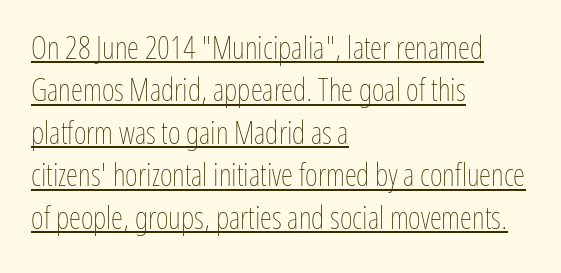
The image shows 31 px thin, condensed type, upright; set left-aligned, normal line spacing (1.37x), normal letter spacing, underlined; low stroke contrast and a medium x-height.
